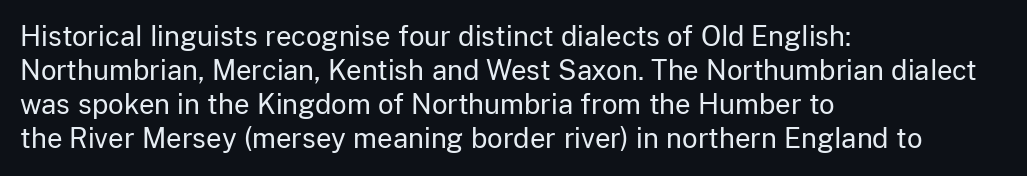
Q: Is the text bold? A: No.
Q: Is the text italic (slanted)? A: No, it is upright.
Q: Is the text underlined? A: No.
Q: How is the paragraph aligned? A: Left-aligned.
Q: Is the spacing between letters normal or unusually wide? A: Normal.
Q: Is the spacing between lines tight, normal or loose? A: Normal.
